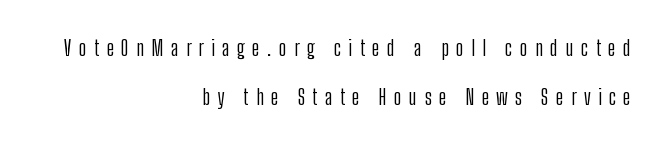
The image shows 22 px text type, upright; set right-aligned, loose line spacing (2.21x), unusually wide letter spacing (+0.33 em), not underlined.
